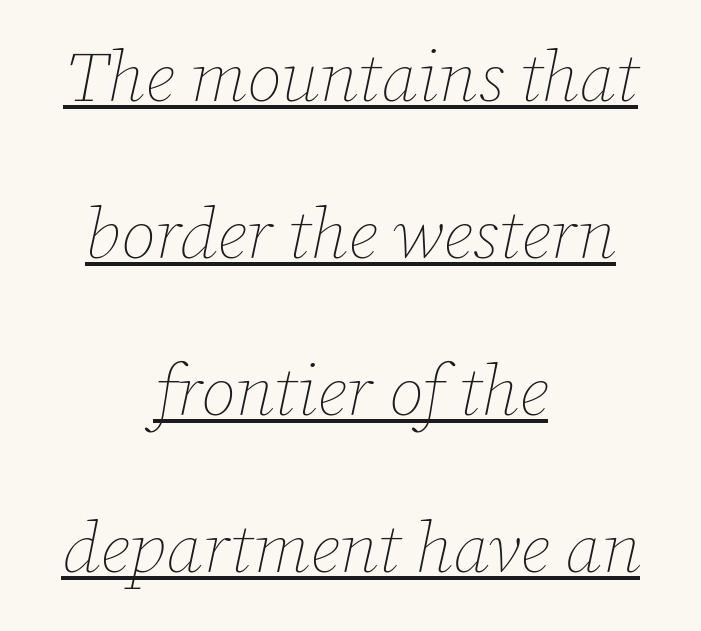
How are the letters spaced? Ordinarily, with no added tracking. The font's italic variant was chosen for this text. Unbolded letterforms with no extra heft. Each line of the rendering has a horizontal stroke beneath the glyphs. Students, observe: this is what heavily led, spacious text looks like.
